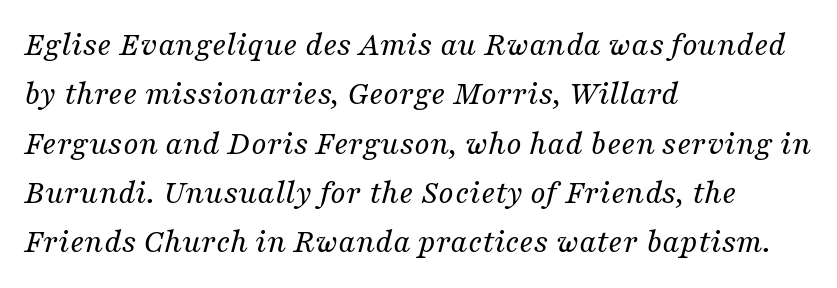
The image shows 34 px regular-weight serif type, italic (leaning right); set left-aligned, normal line spacing (1.45x), normal letter spacing, not underlined; medium stroke contrast and a medium x-height.
